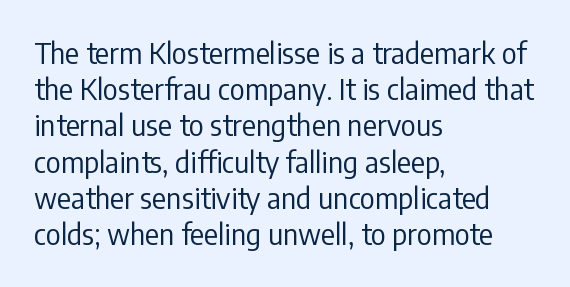
The image shows 29 px regular-weight, condensed sans-serif type, upright; set left-aligned, normal line spacing (1.25x), normal letter spacing, not underlined; low stroke contrast and a medium x-height.
